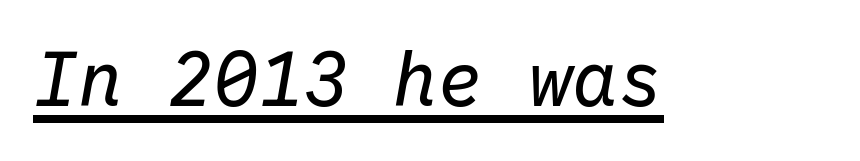
The image shows 75 px regular-weight type, italic (leaning right), monospaced; set normal letter spacing, underlined; low stroke contrast and a medium x-height.
